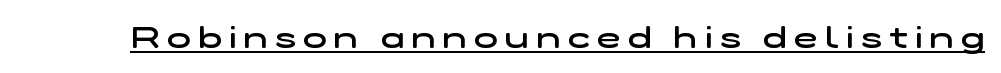
The image shows 31 px semibold, wide sans-serif type; set unusually wide letter spacing (+0.25 em), underlined; low stroke contrast and a medium x-height.
